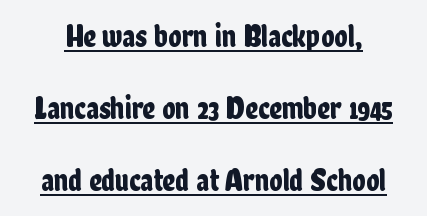
{"serif": "no", "italic": "no", "width": "condensed", "stroke_contrast": "low", "x_height": "medium", "monospaced": "no", "underline": "yes", "line_spacing": "loose", "line_spacing_ratio": 2.32, "letter_spacing": "normal", "letter_spacing_em": 0.0, "glyph_px": 31}
